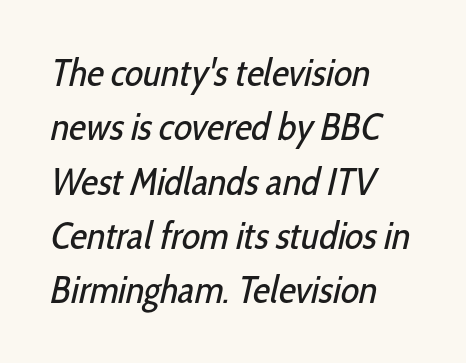
Q: Is the text bold? A: No.
Q: Is the typeface a serif or a sans-serif typeface? A: Sans-serif.
Q: Is the text underlined? A: No.
Q: How is the paragraph aligned? A: Left-aligned.
Q: Is the spacing between letters normal or unusually wide? A: Normal.
Q: Is the spacing between lines tight, normal or loose? A: Normal.
Q: Width (condensed, normal, or wide)? A: Condensed.
Q: Stroke contrast? A: Low.
Q: x-height? A: Medium.
Q: Monospaced? A: No.
